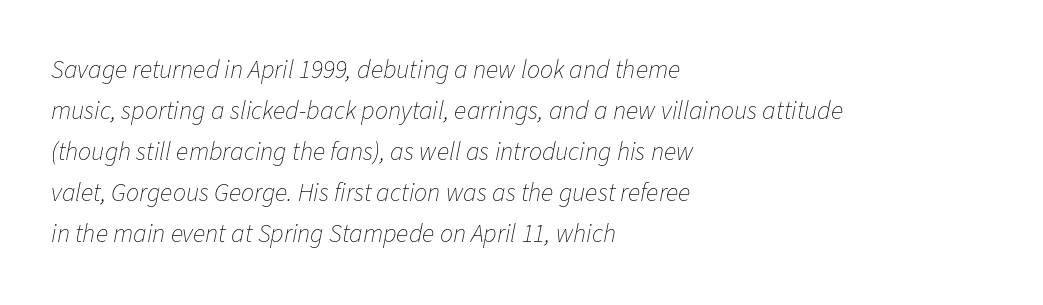
The ragged edge is on the right, which tells us the setting is flush left. Is the stroke heavy? The answer is a plain regular-or-lighter. An italicized treatment has been applied to the whole sample. Any mark beneath the type? The region is blank. Between one letter and the next there's only the usual sliver of space. Is there much room between lines? A standard amount, neither cramped nor airy.
